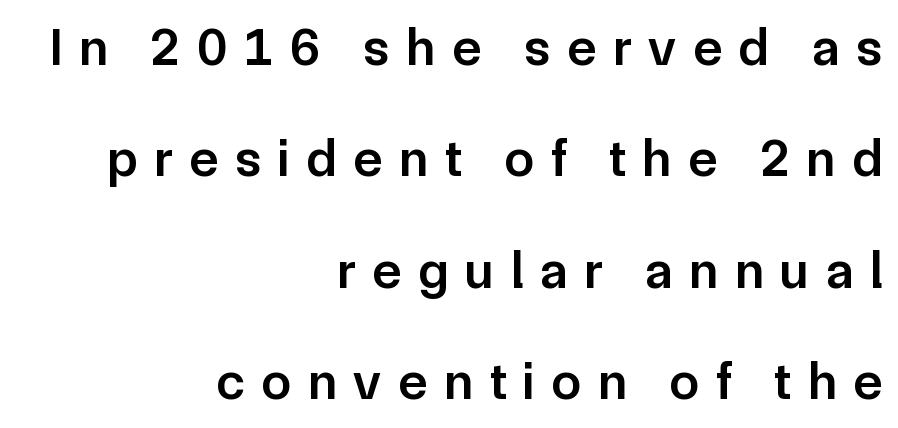
Q: Is the text bold? A: Semi-bold.
Q: Is the text italic (slanted)? A: No, it is upright.
Q: Is the typeface a serif or a sans-serif typeface? A: Sans-serif.
Q: Is the text underlined? A: No.
Q: How is the paragraph aligned? A: Right-aligned.
Q: Is the spacing between letters normal or unusually wide? A: Unusually wide.
Q: Is the spacing between lines tight, normal or loose? A: Loose.
Q: Width (condensed, normal, or wide)? A: Normal.
Q: Stroke contrast? A: Low.
Q: x-height? A: Medium.
Q: Monospaced? A: No.
